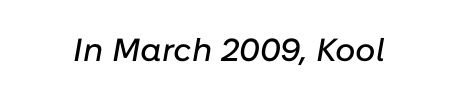
{"italic": "yes", "lean": "right", "slant_degrees": 10, "width": "normal", "stroke_contrast": "low", "x_height": "medium", "monospaced": "no", "underline": "no", "letter_spacing": "normal", "letter_spacing_em": 0.0, "glyph_px": 32}
